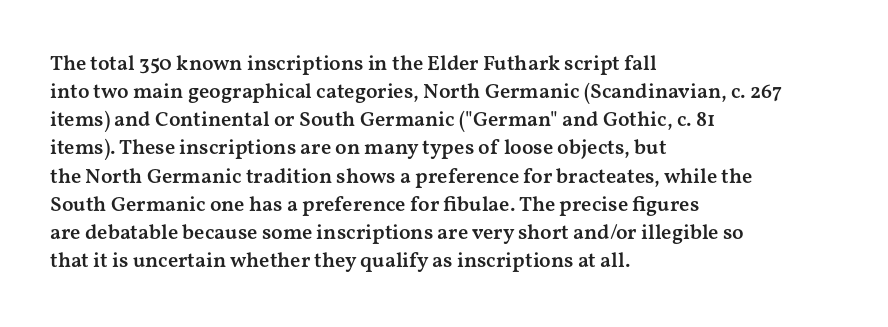
Q: Is the text bold? A: Semi-bold.
Q: Is the text italic (slanted)? A: No, it is upright.
Q: Is the text underlined? A: No.
Q: How is the paragraph aligned? A: Left-aligned.
Q: Is the spacing between letters normal or unusually wide? A: Normal.
Q: Is the spacing between lines tight, normal or loose? A: Normal.
